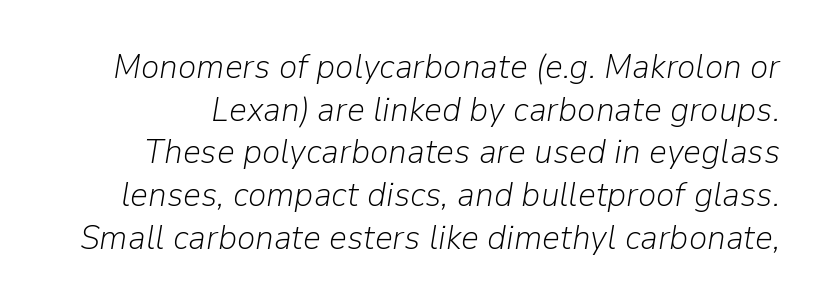
The font's italic variant was chosen for this text. The weight would be labelled regular, book, light, or lighter still. Caption: standard tracking, unaltered. This rendering features lettering with no underline. Varying glyph widths throughout — classic text-font behaviour.
